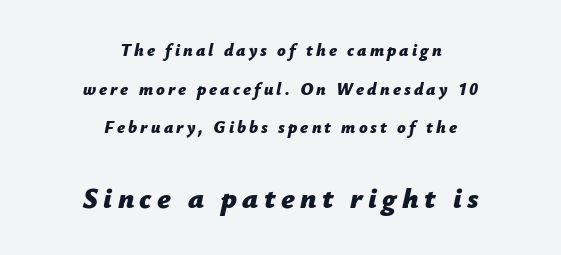
Q: Is the text bold? A: Yes.
Q: Is the text italic (slanted)? A: Yes, it leans right by about 12 degrees.
Q: Is the text underlined? A: No.
Q: How is the paragraph aligned? A: Centered.
Q: Is the spacing between lines tight, normal or loose? A: Loose.
Q: Which block of text is set in a larger size, the first (top) or the second (bottom)? A: The second (bottom) one.
Q: Width (condensed, normal, or wide)? A: Normal.
Q: Stroke contrast? A: Low.
Q: x-height? A: Medium.
Q: Monospaced? A: No.
